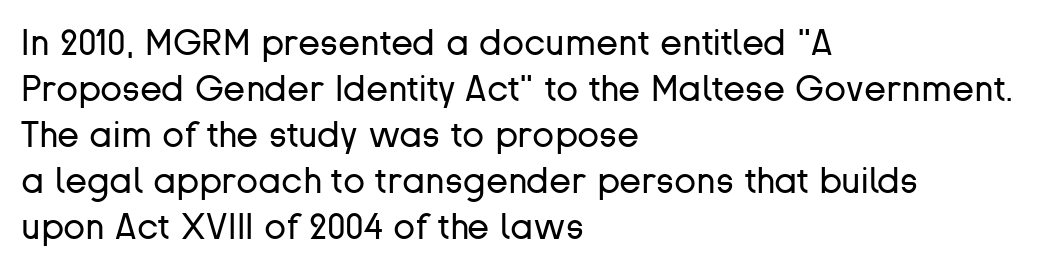
The image shows 36 px regular-weight sans-serif type, upright; set left-aligned, normal line spacing (1.28x), normal letter spacing, not underlined; low stroke contrast and a medium x-height.
